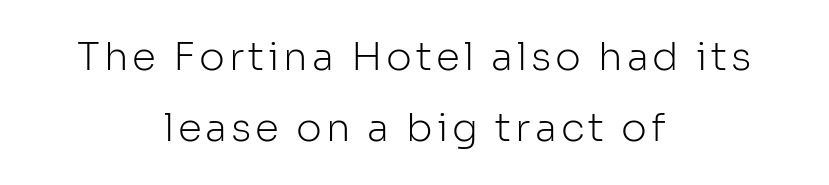
Any mark beneath the type? The region is blank. The type sits square on the baseline with zero lean. One-word summary of the alignment: center. Spacing verdict: proportional, widths tailored to each character. Examine the stroke ends and you'll find no serifs. These glyphs show unthickened strokes, regular width or finer.
